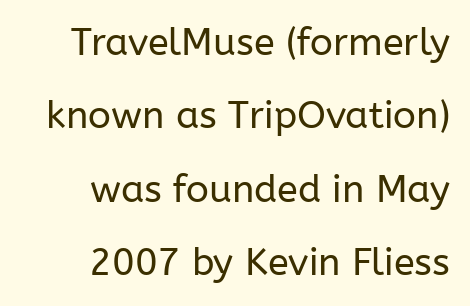
The image shows 38 px regular-weight sans-serif type, upright; set right-aligned, loose line spacing (1.93x), normal letter spacing, not underlined; low stroke contrast and a medium x-height.
